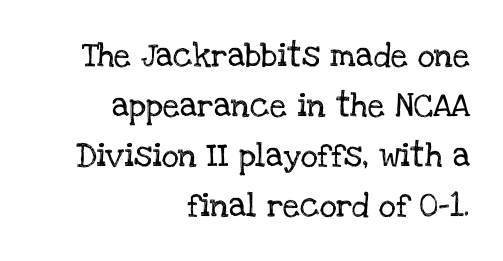
Q: Is the text italic (slanted)? A: No, it is upright.
Q: Is the text underlined? A: No.
Q: How is the paragraph aligned? A: Right-aligned.
Q: Is the spacing between letters normal or unusually wide? A: Normal.
Q: Is the spacing between lines tight, normal or loose? A: Loose.
